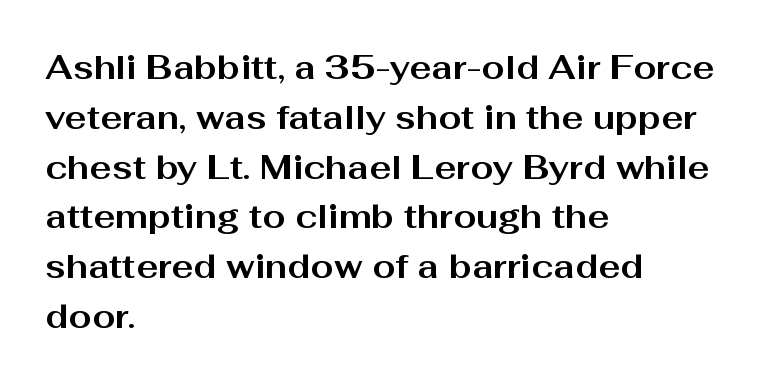
The image shows 33 px bold, wide sans-serif type, upright; set left-aligned, normal line spacing (1.51x), normal letter spacing, not underlined; medium stroke contrast and a medium x-height.
